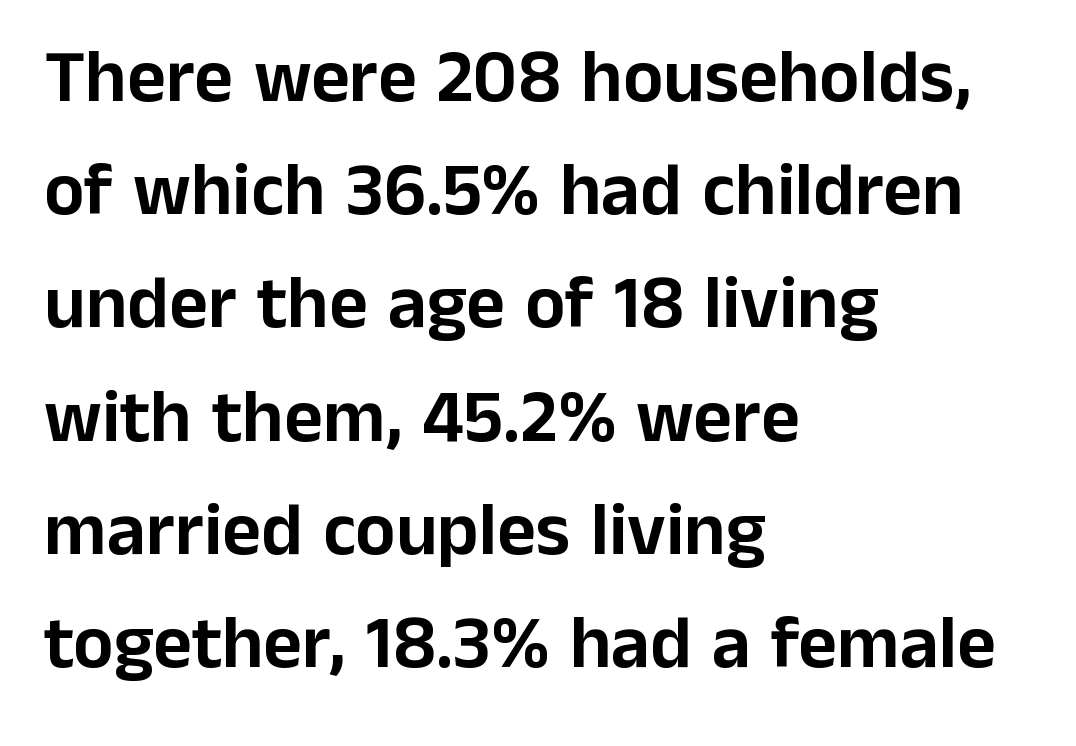
Notice how the stems are strictly vertical — no italics here. Grotesque or geometric, the face here clearly has no serifs. Reading down the block, your eye returns to a fixed left position each line. The baseline area is clear.
